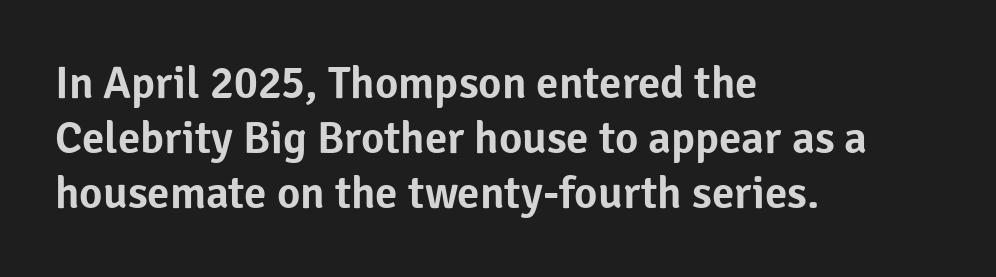
Any mark beneath the type? The region is blank. No italicization has been applied; the sample stays upright. Each letter's strokes conclude bluntly, with no projecting serifs. Glyph-to-glyph distance matches everyday printed text. The rag falls on the right side of this text block.
